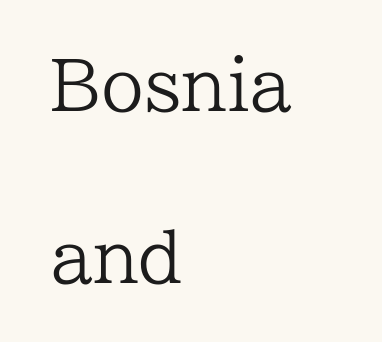
The image shows 69 px regular-weight serif type, upright; set left-aligned, loose line spacing (2.49x), normal letter spacing, not underlined; low stroke contrast and a medium x-height.
